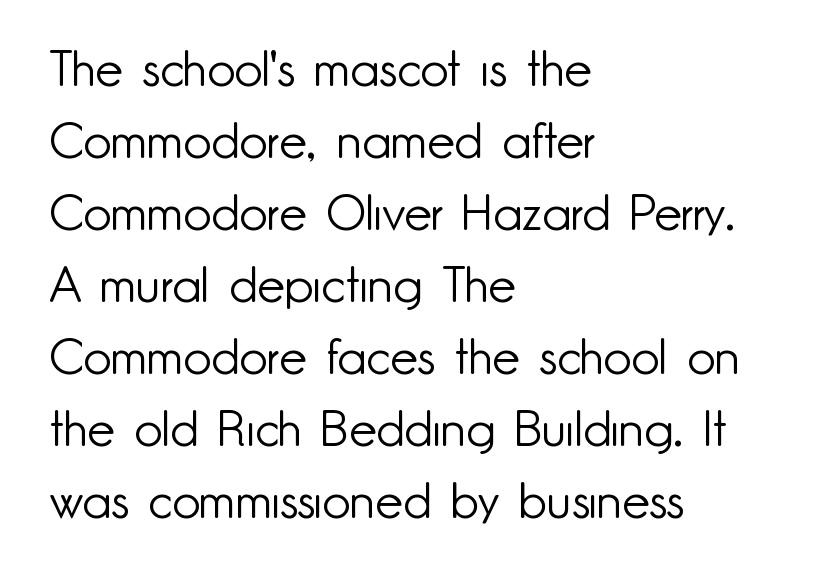
{"serif": "no", "italic": "no", "bold": "no", "weight": "light", "width": "normal", "stroke_contrast": "low", "x_height": "small", "monospaced": "no", "underline": "no", "align": "left", "line_spacing": "normal", "line_spacing_ratio": 1.47, "letter_spacing": "normal", "letter_spacing_em": 0.0, "glyph_px": 49}
